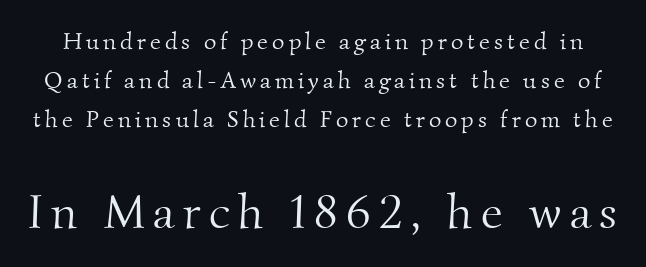
The image shows 48 px light serif type; set normal line spacing (1.63x), not underlined; the second (bottom) block is 2.0x larger; medium stroke contrast and a small x-height.
